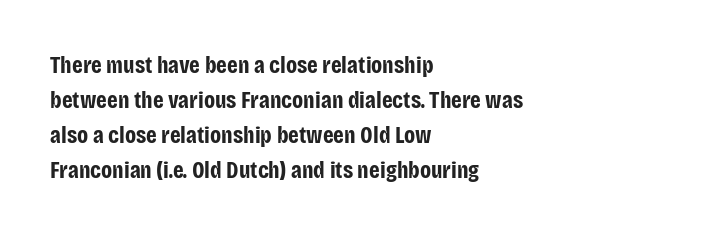
{"italic": "no", "bold": "yes", "underline": "no", "align": "left", "line_spacing": "normal", "line_spacing_ratio": 1.46, "letter_spacing": "normal", "letter_spacing_em": 0.0, "glyph_px": 24}
